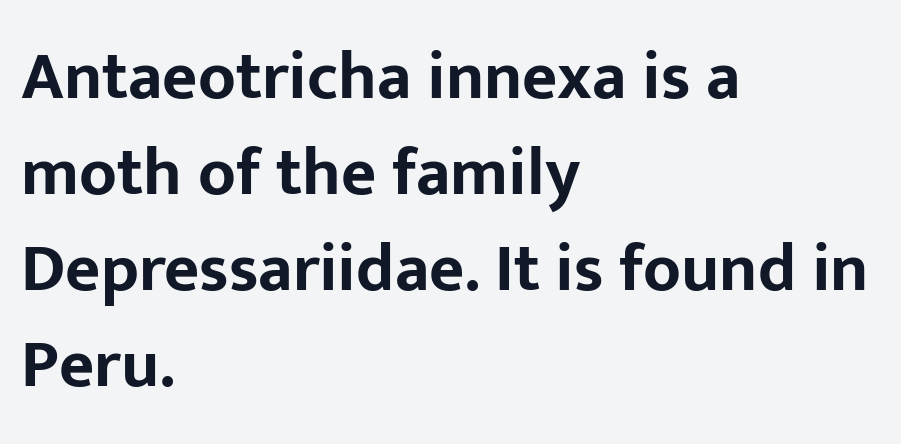
Q: Is the text bold? A: Yes.
Q: Is the text italic (slanted)? A: No, it is upright.
Q: Is the typeface a serif or a sans-serif typeface? A: Sans-serif.
Q: Is the text underlined? A: No.
Q: How is the paragraph aligned? A: Left-aligned.
Q: Is the spacing between letters normal or unusually wide? A: Normal.
Q: Is the spacing between lines tight, normal or loose? A: Normal.
Q: Width (condensed, normal, or wide)? A: Normal.
Q: Stroke contrast? A: Low.
Q: x-height? A: Medium.
Q: Monospaced? A: No.
